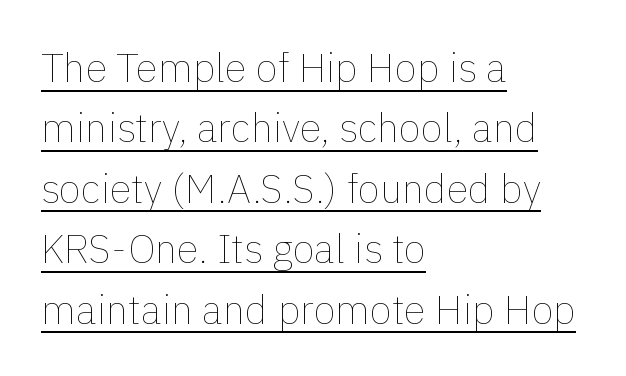
The image shows 40 px thin type, upright; set left-aligned, normal line spacing (1.51x), normal letter spacing, underlined; a medium x-height.
